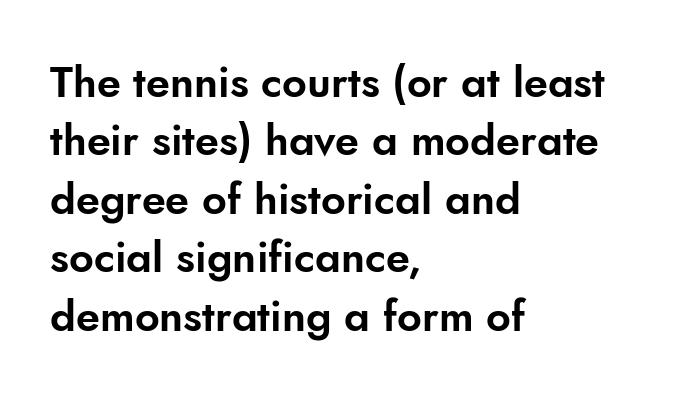
The image shows 43 px sans-serif type, upright; set left-aligned, normal line spacing (1.36x), normal letter spacing, not underlined; low stroke contrast and a small x-height.
